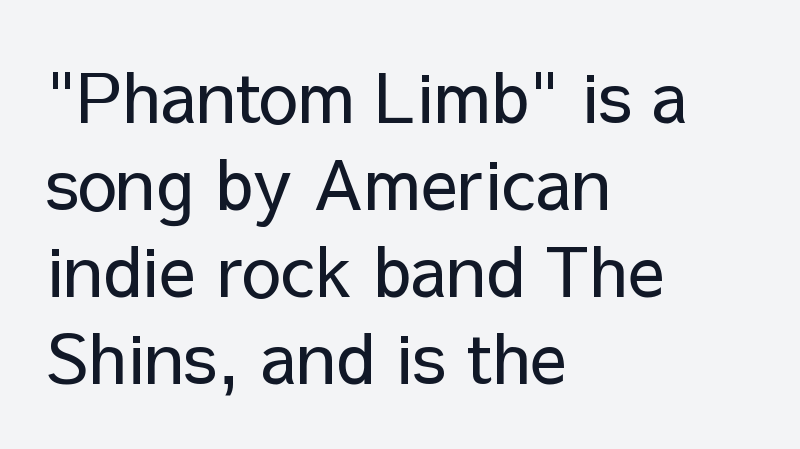
{"serif": "no", "italic": "no", "bold": "no", "weight": "regular", "width": "normal", "stroke_contrast": "low", "x_height": "medium", "monospaced": "no", "underline": "no", "align": "left", "line_spacing": "normal", "line_spacing_ratio": 1.26, "letter_spacing": "normal", "letter_spacing_em": 0.0, "glyph_px": 69}
